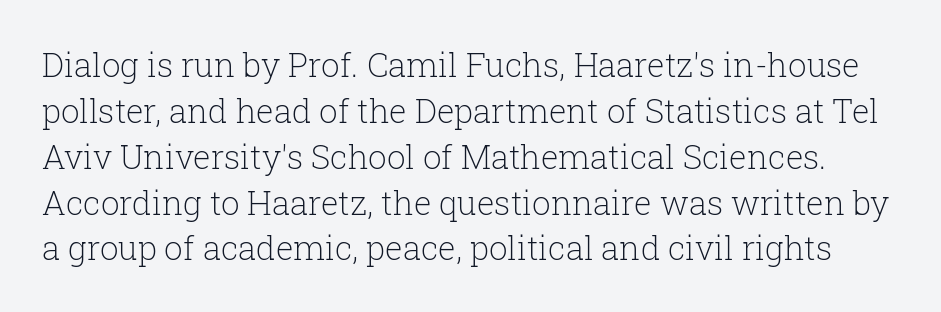
Q: Is the text bold? A: No.
Q: Is the text italic (slanted)? A: No, it is upright.
Q: Is the typeface a serif or a sans-serif typeface? A: Serif.
Q: Is the text underlined? A: No.
Q: Is the spacing between letters normal or unusually wide? A: Normal.
Q: Is the spacing between lines tight, normal or loose? A: Normal.
Q: Width (condensed, normal, or wide)? A: Normal.
Q: Stroke contrast? A: Low.
Q: x-height? A: Medium.
Q: Monospaced? A: No.
